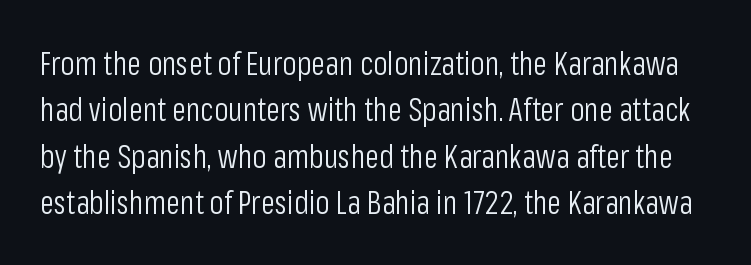
The image shows 32 px light, condensed sans-serif type, upright; set normal line spacing (1.45x), normal letter spacing, not underlined; low stroke contrast and a medium x-height.
